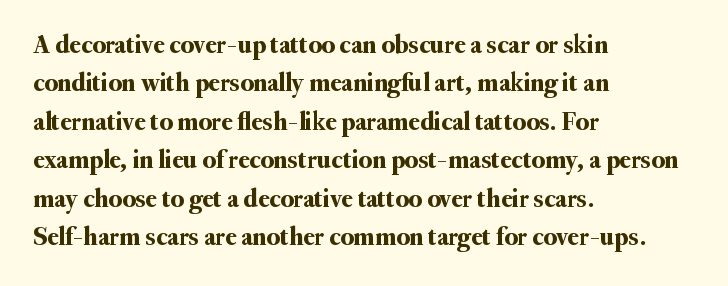
The image shows 26 px text type, upright; set left-aligned, normal line spacing (1.48x), normal letter spacing, not underlined.
